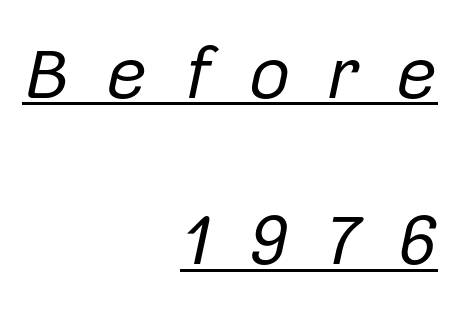
Q: Is the text bold? A: No.
Q: Is the text italic (slanted)? A: Yes, it leans right by about 12 degrees.
Q: Is the text underlined? A: Yes.
Q: How is the paragraph aligned? A: Right-aligned.
Q: Is the spacing between letters normal or unusually wide? A: Unusually wide.
Q: Is the spacing between lines tight, normal or loose? A: Loose.
Q: Width (condensed, normal, or wide)? A: Normal.
Q: Stroke contrast? A: Low.
Q: x-height? A: Medium.
Q: Monospaced? A: No.
